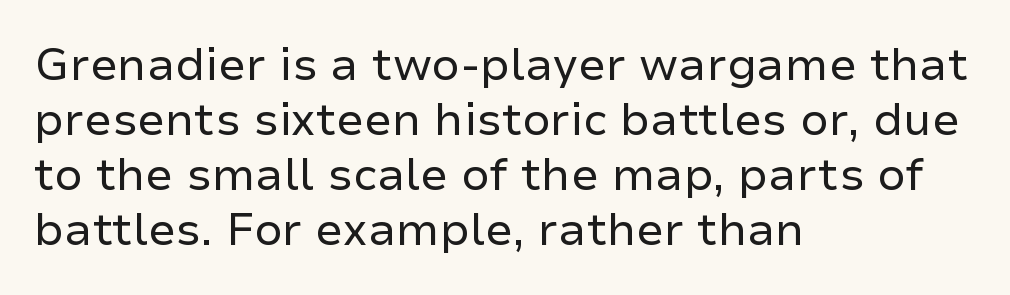
The image shows 45 px regular-weight sans-serif type, upright; set left-aligned, line spacing 1.22x, normal letter spacing, not underlined; low stroke contrast and a medium x-height.
